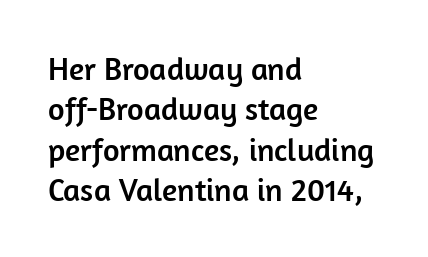
Q: Is the text italic (slanted)? A: No, it is upright.
Q: Is the typeface a serif or a sans-serif typeface? A: Sans-serif.
Q: Is the text underlined? A: No.
Q: How is the paragraph aligned? A: Left-aligned.
Q: Is the spacing between letters normal or unusually wide? A: Normal.
Q: Is the spacing between lines tight, normal or loose? A: Normal.
Q: Width (condensed, normal, or wide)? A: Normal.
Q: Stroke contrast? A: Low.
Q: x-height? A: Medium.
Q: Monospaced? A: No.
